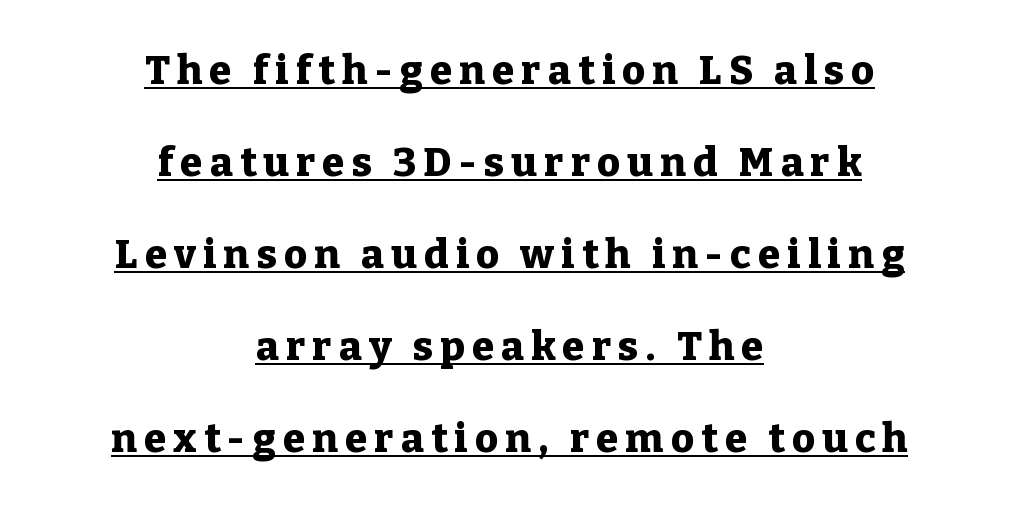
{"serif": "yes", "italic": "no", "bold": "yes", "weight": "heavy", "width": "normal", "stroke_contrast": "low", "x_height": "medium", "monospaced": "no", "underline": "yes", "align": "center", "line_spacing": "loose", "line_spacing_ratio": 2.3, "glyph_px": 40}
